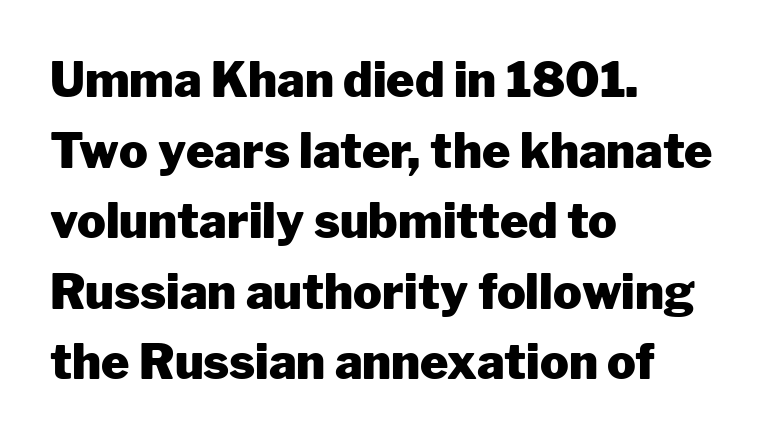
The type is set solid horizontally, with unmodified tracking. The ragged edge is on the right, which tells us the setting is flush left. Quick note: interline space is typical. A sans-serif font was chosen for this passage. Has an underline been added? It has not.
